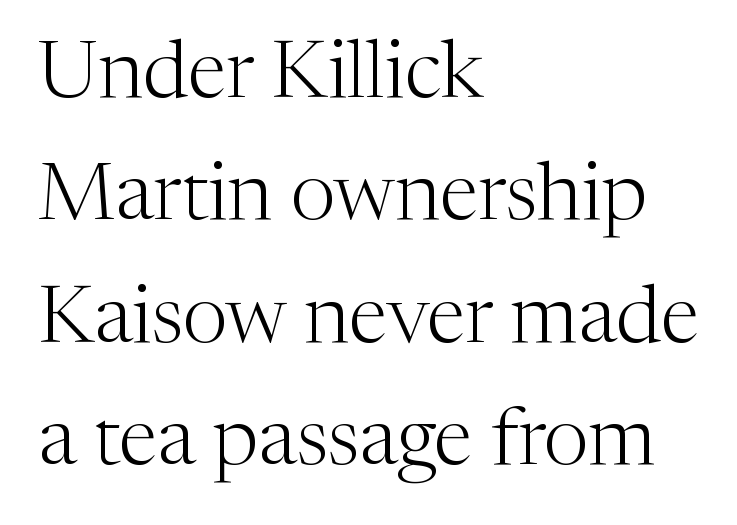
The image shows 80 px light serif type, upright; set left-aligned, normal line spacing (1.53x), normal letter spacing, not underlined; medium stroke contrast and a medium x-height.
